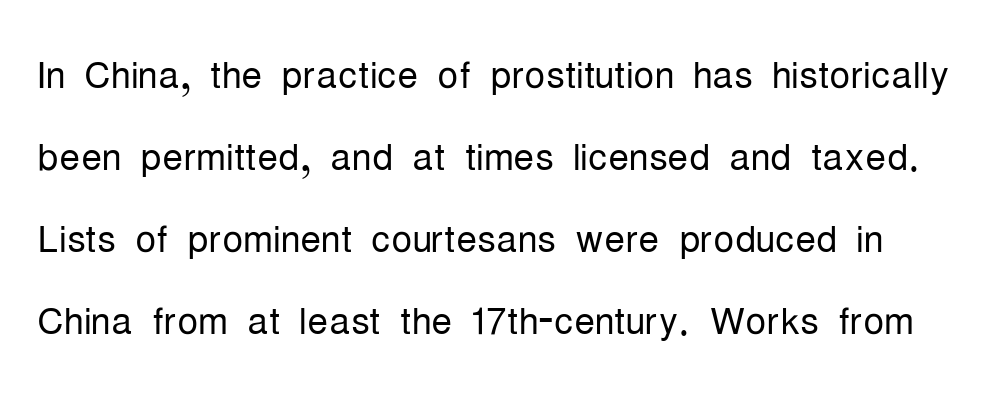
Q: Is the text bold? A: No.
Q: Is the text italic (slanted)? A: No, it is upright.
Q: Is the typeface a serif or a sans-serif typeface? A: Sans-serif.
Q: Is the text underlined? A: No.
Q: Is the spacing between letters normal or unusually wide? A: Normal.
Q: Is the spacing between lines tight, normal or loose? A: Normal.
Q: Width (condensed, normal, or wide)? A: Condensed.
Q: Stroke contrast? A: Low.
Q: x-height? A: Medium.
Q: Monospaced? A: No.
